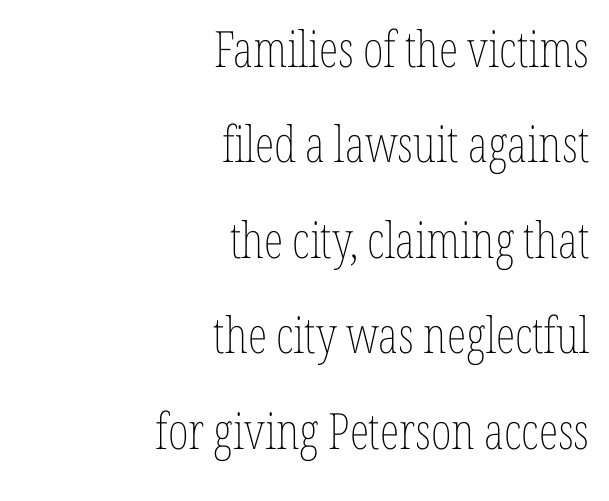
{"italic": "no", "bold": "no", "weight": "thin", "width": "condensed", "stroke_contrast": "low", "x_height": "medium", "monospaced": "no", "underline": "no", "align": "right", "line_spacing": "loose", "line_spacing_ratio": 1.91, "letter_spacing": "normal", "letter_spacing_em": 0.0, "glyph_px": 50}
